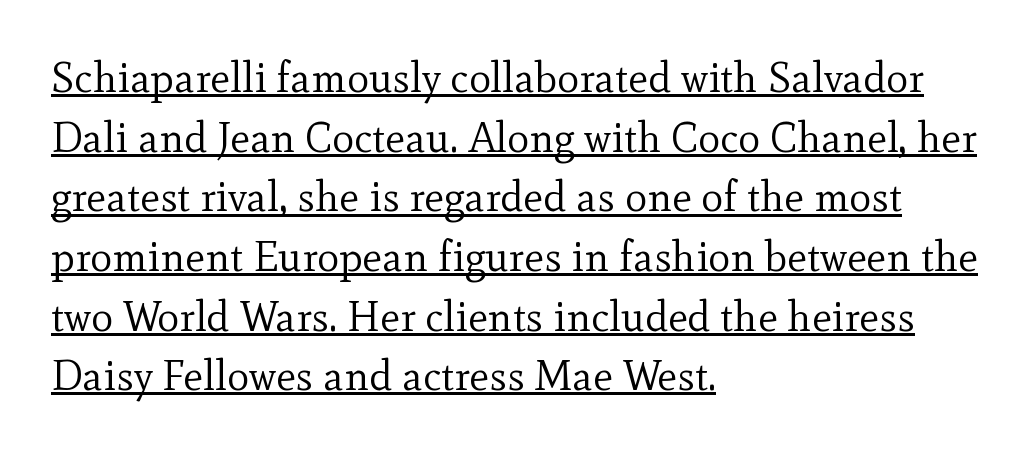
{"serif": "yes", "italic": "no", "bold": "no", "weight": "regular", "width": "normal", "x_height": "small", "monospaced": "no", "underline": "yes", "align": "left", "line_spacing": "normal", "line_spacing_ratio": 1.42, "letter_spacing": "normal", "letter_spacing_em": 0.0, "glyph_px": 42}
